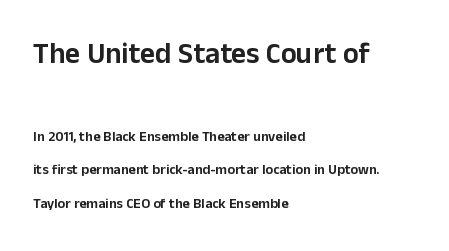
The image shows 29 px sans-serif type, upright; set left-aligned, loose line spacing (2.4x), normal letter spacing, not underlined; the first (top) block is 2.07x larger; low stroke contrast and a medium x-height.
